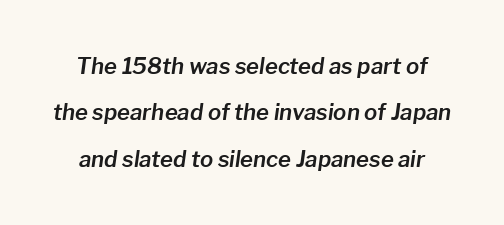
Q: Is the text italic (slanted)? A: Yes, it leans right by about 8 degrees.
Q: Is the text underlined? A: No.
Q: Is the spacing between letters normal or unusually wide? A: Normal.
Q: Is the spacing between lines tight, normal or loose? A: Loose.
